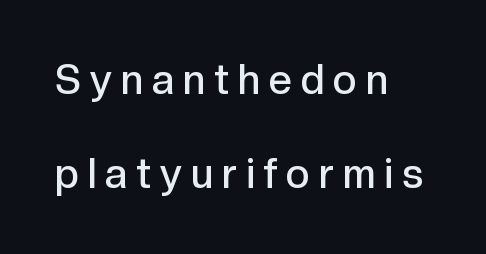
The image shows 41 px semibold sans-serif type, upright; set left-aligned, loose line spacing (2.3x), unusually wide letter spacing (+0.22 em), not underlined; a medium x-height.
